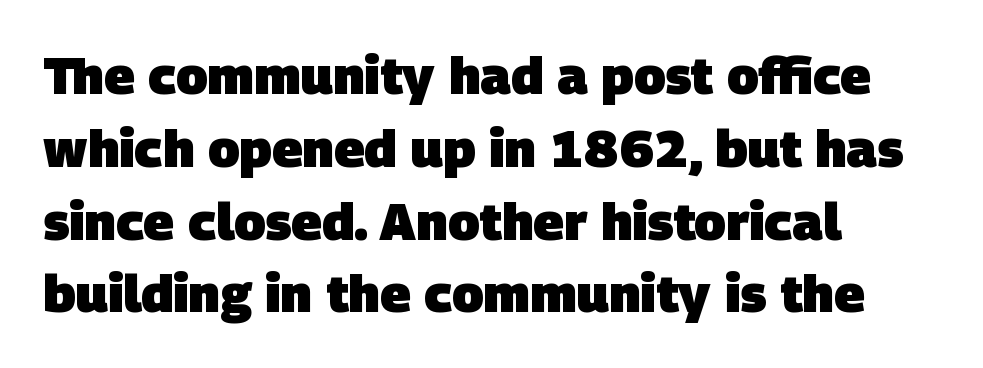
{"serif": "no", "bold": "yes", "weight": "heavy", "width": "normal", "stroke_contrast": "low", "x_height": "large", "monospaced": "no", "underline": "no", "align": "left", "line_spacing": "normal", "line_spacing_ratio": 1.4, "letter_spacing": "normal", "letter_spacing_em": 0.0, "glyph_px": 52}
